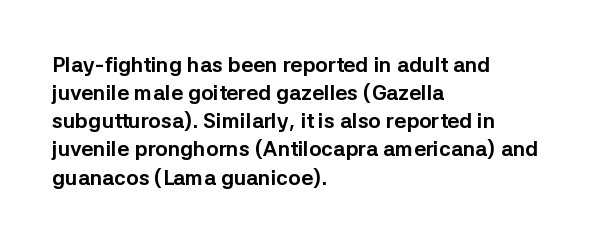
Anything drawn beneath the words? Only blank space. Evenly set lines give the paragraph a standard silhouette. In CSS terms this would be text-align: left. The font's upright variant was chosen for this text. Strokes here are thick enough to call this a true bold.
